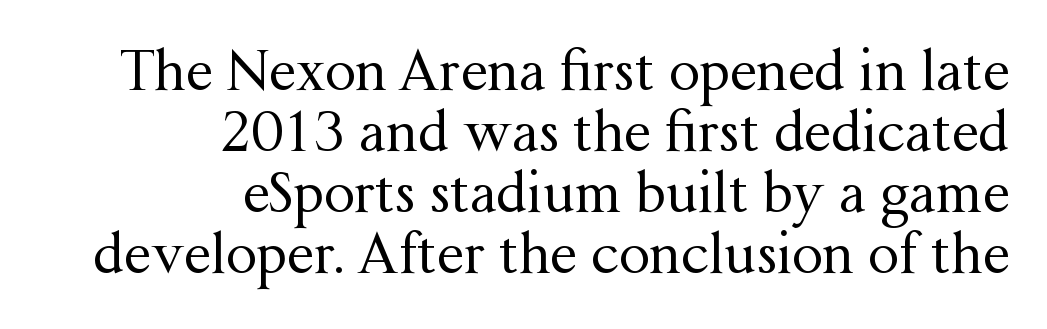
{"serif": "yes", "italic": "no", "bold": "no", "weight": "regular", "width": "normal", "stroke_contrast": "medium", "x_height": "medium", "monospaced": "no", "underline": "no", "align": "right", "line_spacing": "tight", "line_spacing_ratio": 1.11, "letter_spacing": "normal", "letter_spacing_em": 0.0, "glyph_px": 55}
